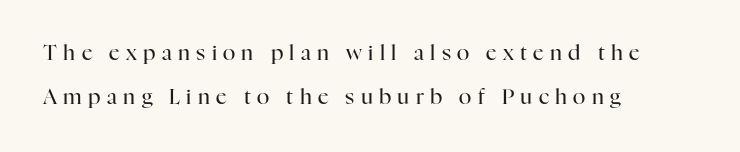
{"italic": "no", "bold": "no", "underline": "no", "align": "left", "line_spacing": "loose", "line_spacing_ratio": 2.08, "letter_spacing": "wide", "letter_spacing_em": 0.3, "glyph_px": 21}
